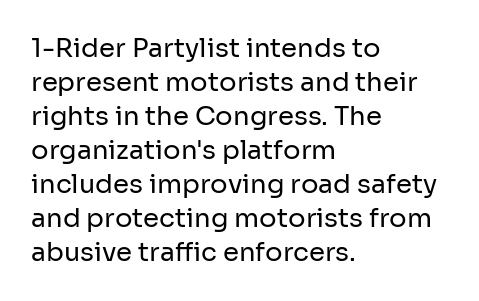
Descenders are the only things crossing below the line. All the whitespace from short lines collects on the right. Characters remain perfectly vertical along every line. The letters sit at their default tracking, neither squeezed nor spread.
